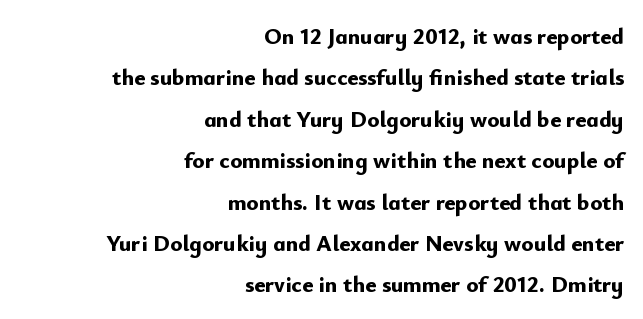
The image shows 23 px bold type, upright; set right-aligned, line spacing 1.8x, normal letter spacing, not underlined.
